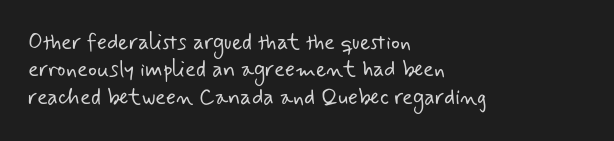
Students, note that the glyphs here touch the page at normal intervals. Honestly, the row spacing looks completely unremarkable. On a weight scale, this lands at 450 or below. Glance below the letters and you will spot only blank space.
